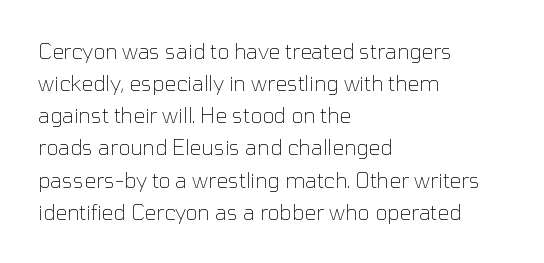
Is the block centered? No — it sits flush against the left margin. Honestly, the row spacing looks completely unremarkable. Check under the words: just untouched page. Ascenders rise straight up at ninety degrees. Nobody touched the tracking dial on this one.
